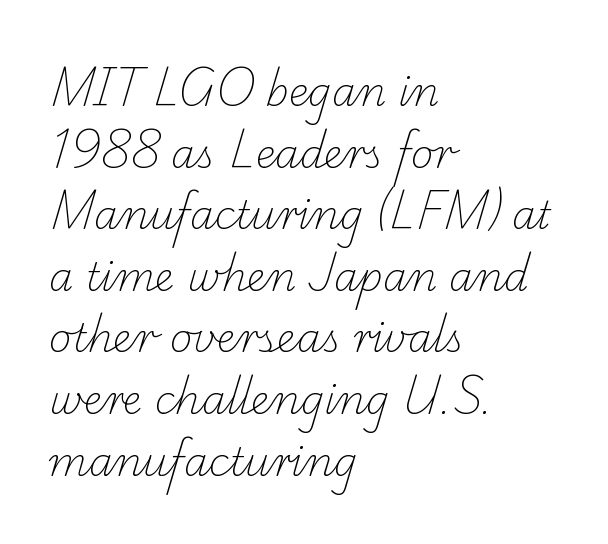
Varying glyph widths throughout — classic text-font behaviour. The strokes carry an ordinary text weight at most. Check the space under the baseline: it is left empty. Successive baselines arrive at the customary interval.
